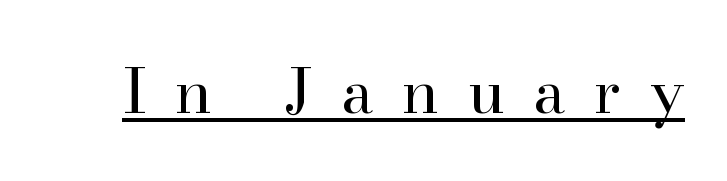
The image shows 62 px regular-weight serif type, upright; set unusually wide letter spacing (+0.46 em), underlined; high stroke contrast and a small x-height.
